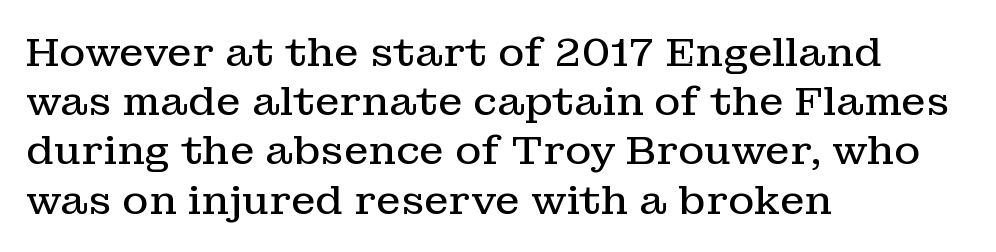
The image shows 40 px regular-weight serif type, upright; set left-aligned, line spacing 1.23x, normal letter spacing, not underlined; low stroke contrast and a medium x-height.
